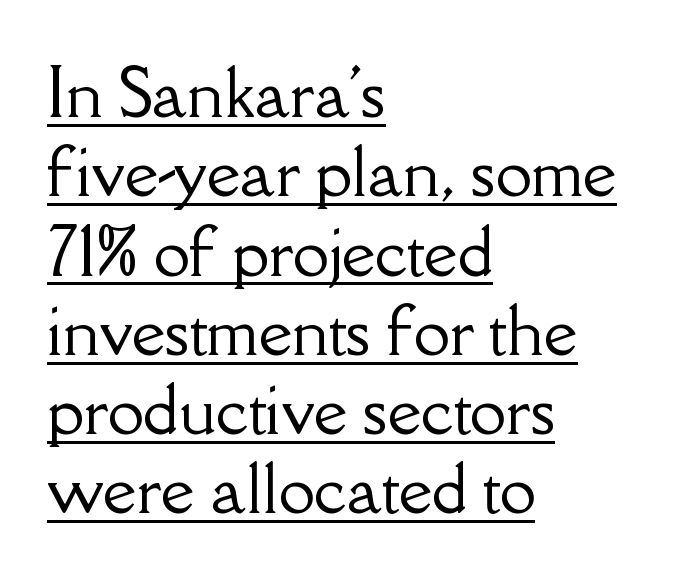
The image shows 65 px serif type, upright; set left-aligned, line spacing 1.22x, normal letter spacing, underlined; low stroke contrast and a small x-height.
